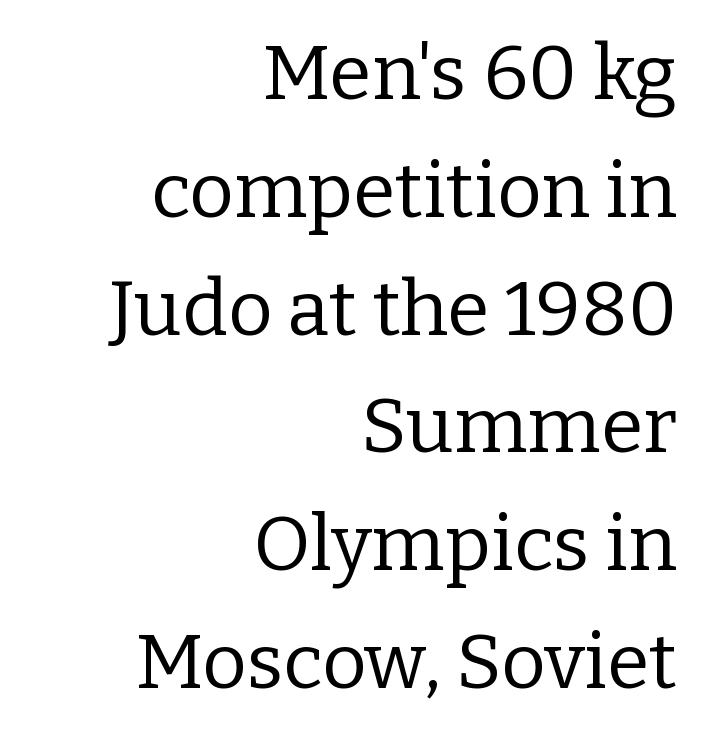
What's the leading like? Ordinary, nothing unusual. The letters look calm and open, with moderate or lighter stems. Descender tails drop into unmarked territory. How are the letters spaced? Ordinarily, with no added tracking. The letters carry serifs — small finishing strokes at the ends of their stems.
